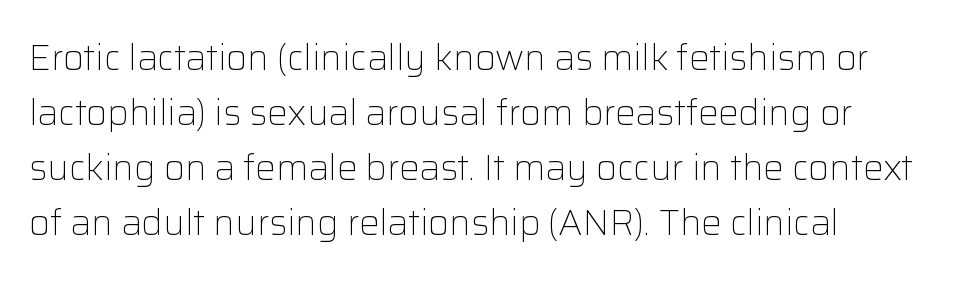
{"serif": "no", "italic": "no", "bold": "no", "weight": "light", "width": "normal", "stroke_contrast": "low", "x_height": "medium", "monospaced": "no", "underline": "no", "align": "left", "line_spacing": "normal", "line_spacing_ratio": 1.53, "letter_spacing": "normal", "letter_spacing_em": 0.0, "glyph_px": 36}
